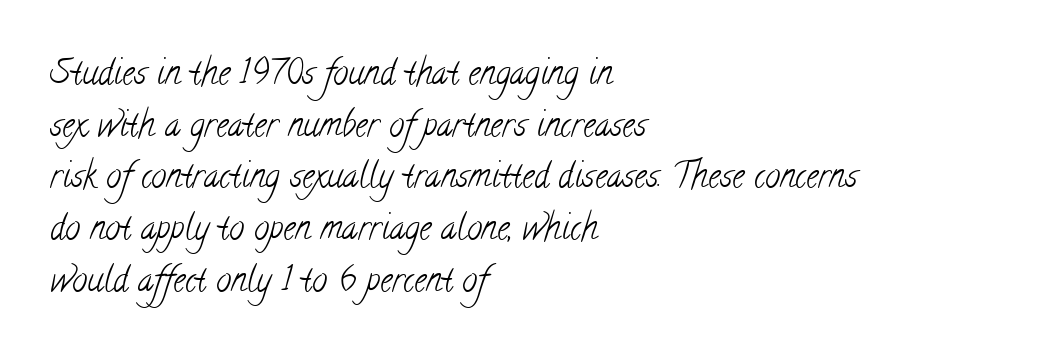
{"serif": "yes", "bold": "no", "weight": "light", "width": "condensed", "stroke_contrast": "low", "x_height": "small", "monospaced": "no", "underline": "no", "align": "left", "line_spacing": "normal", "line_spacing_ratio": 1.52, "letter_spacing": "normal", "letter_spacing_em": 0.0, "glyph_px": 34}
